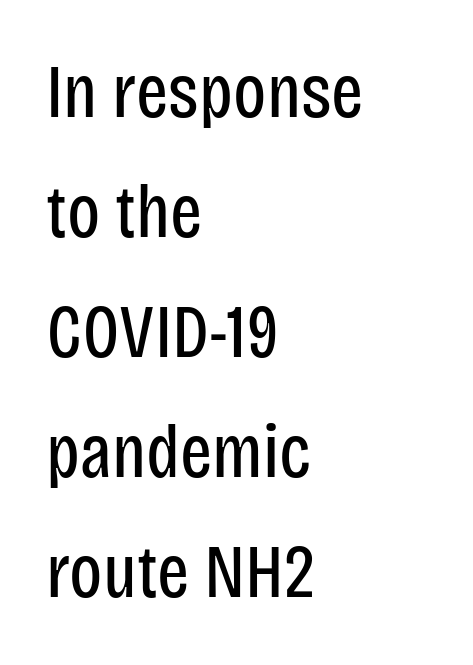
{"serif": "no", "italic": "no", "bold": "no", "weight": "regular", "width": "condensed", "stroke_contrast": "low", "x_height": "large", "monospaced": "no", "underline": "no", "align": "left", "line_spacing": "normal", "line_spacing_ratio": 1.58, "letter_spacing": "normal", "letter_spacing_em": 0.0, "glyph_px": 76}
